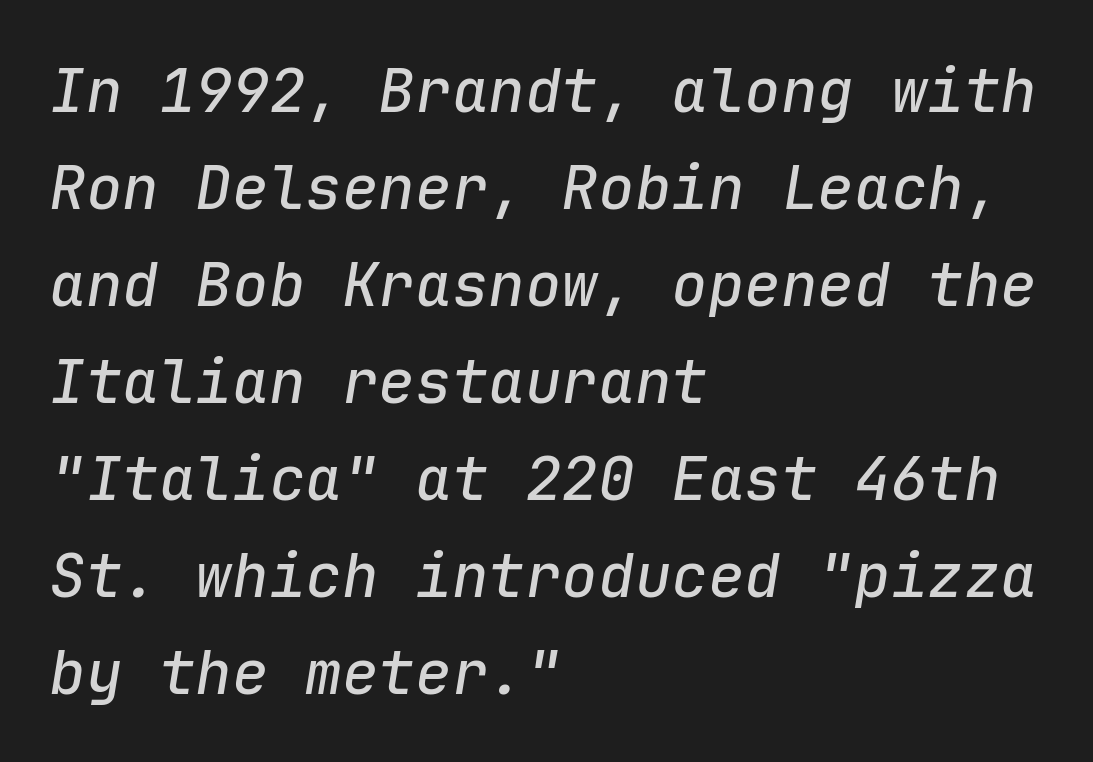
The space directly below the letters is spotless. Vertically, the passage feels balanced, rows spaced as you'd expect. Each word holds together tightly as a unit, with standard inter-letter gaps. If you drew a line through each stem, it would be angled.
